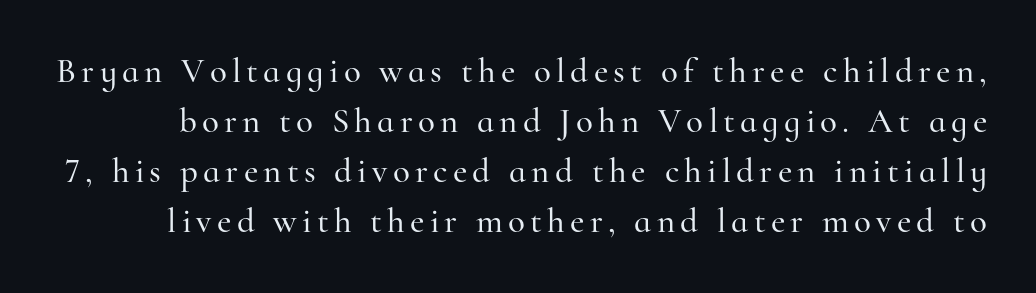
Q: Is the text italic (slanted)? A: No, it is upright.
Q: Is the typeface a serif or a sans-serif typeface? A: Serif.
Q: Is the text underlined? A: No.
Q: Is the spacing between lines tight, normal or loose? A: Normal.
Q: Width (condensed, normal, or wide)? A: Normal.
Q: Stroke contrast? A: High.
Q: x-height? A: Small.
Q: Monospaced? A: No.
